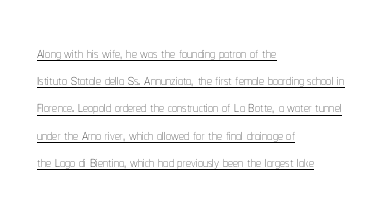
Q: Is the text bold? A: No.
Q: Is the text italic (slanted)? A: No, it is upright.
Q: Is the text underlined? A: Yes.
Q: How is the paragraph aligned? A: Left-aligned.
Q: Is the spacing between letters normal or unusually wide? A: Normal.
Q: Is the spacing between lines tight, normal or loose? A: Normal.
